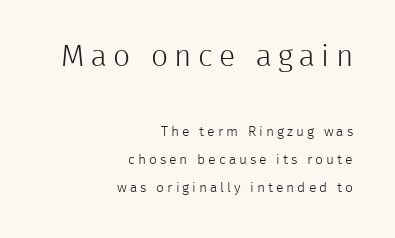
{"serif": "no", "italic": "no", "bold": "no", "weight": "light", "width": "normal", "stroke_contrast": "low", "x_height": "medium", "monospaced": "no", "underline": "no", "align": "right", "line_spacing": "loose", "line_spacing_ratio": 1.98, "letter_spacing": "wide", "letter_spacing_em": 0.21, "larger_block": "first", "size_ratio": 2.14, "glyph_px": 30}
